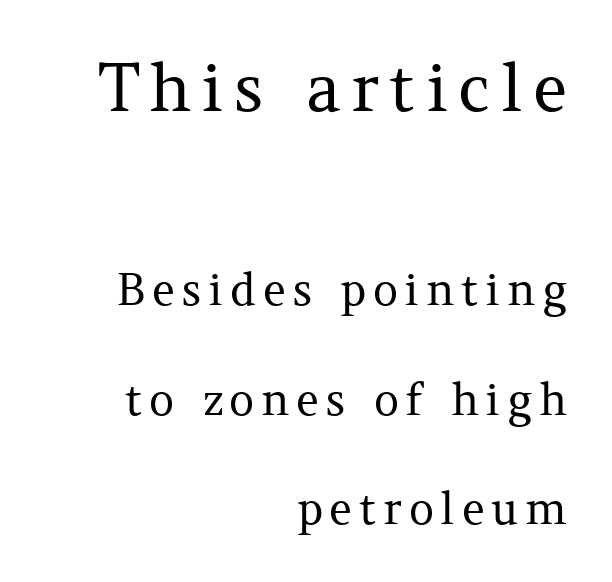
Q: Is the text bold? A: No.
Q: Is the text italic (slanted)? A: No, it is upright.
Q: Is the typeface a serif or a sans-serif typeface? A: Serif.
Q: Is the text underlined? A: No.
Q: How is the paragraph aligned? A: Right-aligned.
Q: Is the spacing between lines tight, normal or loose? A: Loose.
Q: Which block of text is set in a larger size, the first (top) or the second (bottom)? A: The first (top) one.
Q: Width (condensed, normal, or wide)? A: Normal.
Q: Stroke contrast? A: Medium.
Q: x-height? A: Medium.
Q: Monospaced? A: No.
